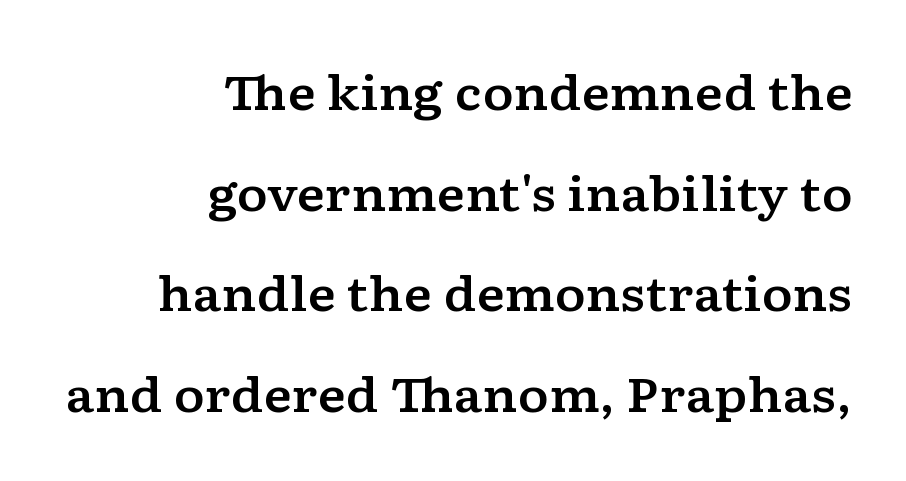
Q: Is the text italic (slanted)? A: No, it is upright.
Q: Is the typeface a serif or a sans-serif typeface? A: Serif.
Q: Is the text underlined? A: No.
Q: How is the paragraph aligned? A: Right-aligned.
Q: Is the spacing between letters normal or unusually wide? A: Normal.
Q: Is the spacing between lines tight, normal or loose? A: Loose.
Q: Width (condensed, normal, or wide)? A: Wide.
Q: Stroke contrast? A: Low.
Q: x-height? A: Medium.
Q: Monospaced? A: No.
